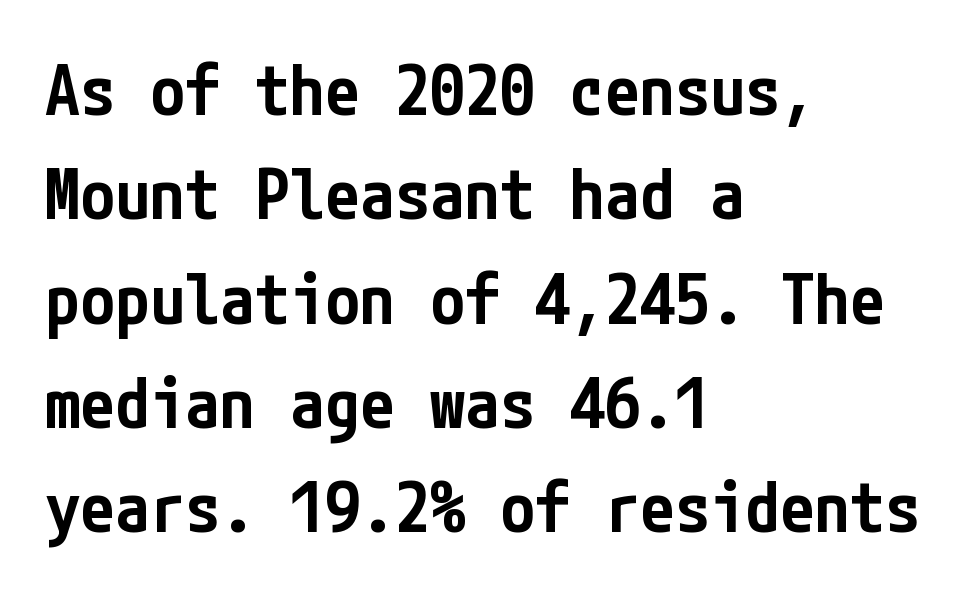
The gap between lines stays unmarked. The letters are semibold — heavier than regular but short of a full bold. Unlike italic type, these characters show no tilt at all. How would I describe the line gaps? Plain and ordinary. The letters carry no serifs — their stems end cleanly without finishing strokes.
